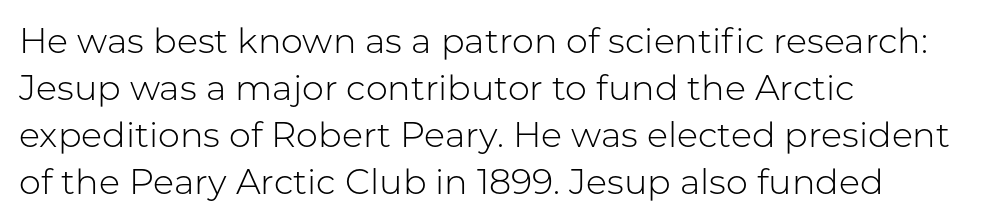
Honestly, the letter spacing is just normal — you wouldn't notice it. These lines are rendered in a variable-pitch font. Counters stay open thanks to moderate or lighter strokes. Plain, unruled lines of type.
